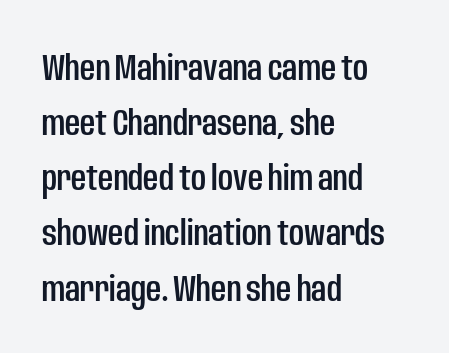
Q: Is the text italic (slanted)? A: No, it is upright.
Q: Is the typeface a serif or a sans-serif typeface? A: Sans-serif.
Q: Is the text underlined? A: No.
Q: How is the paragraph aligned? A: Left-aligned.
Q: Is the spacing between letters normal or unusually wide? A: Normal.
Q: Is the spacing between lines tight, normal or loose? A: Normal.
Q: Width (condensed, normal, or wide)? A: Condensed.
Q: Stroke contrast? A: Low.
Q: x-height? A: Large.
Q: Monospaced? A: No.
